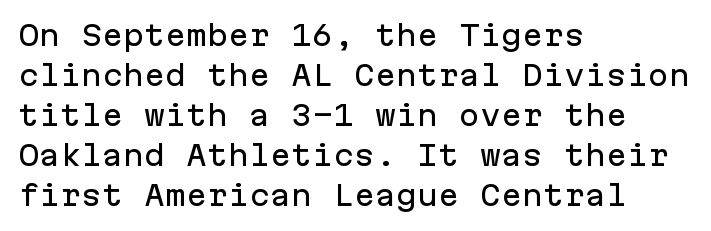
The image shows 28 px sans-serif type, upright, monospaced; set left-aligned, normal line spacing (1.43x), normal letter spacing, not underlined; low stroke contrast and a medium x-height.
